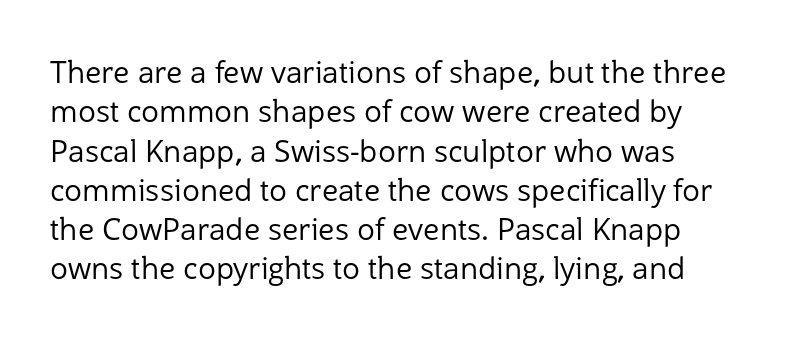
The image shows 30 px regular-weight sans-serif type, upright; set normal line spacing (1.31x), normal letter spacing, not underlined; low stroke contrast and a medium x-height.
